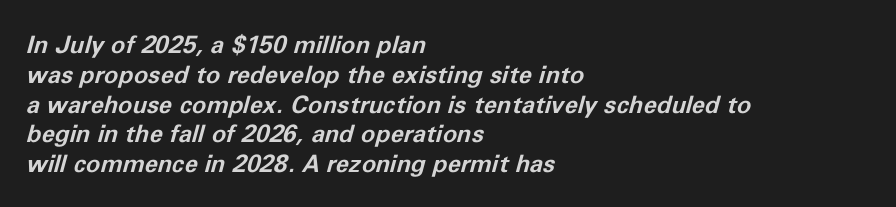
The image shows 24 px bold type, italic (leaning right); set left-aligned, line spacing 1.24x, normal letter spacing, not underlined.
